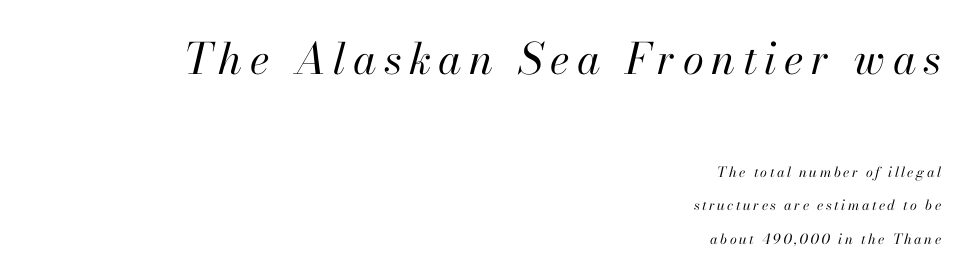
The image shows 43 px regular-weight type, italic (leaning right); set right-aligned, loose line spacing (2.37x), not underlined; the first (top) block is 3.07x larger; high stroke contrast and a small x-height.
